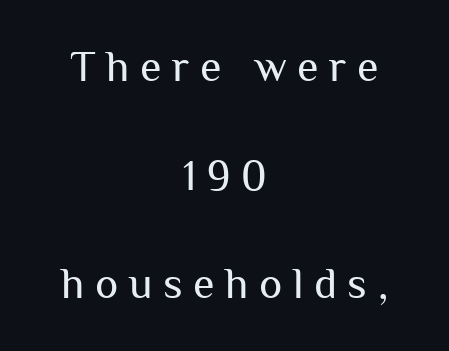
{"serif": "no", "italic": "no", "bold": "no", "weight": "regular", "width": "normal", "stroke_contrast": "medium", "x_height": "medium", "monospaced": "no", "underline": "no", "align": "center", "line_spacing": "loose", "line_spacing_ratio": 2.47, "letter_spacing": "wide", "letter_spacing_em": 0.24, "glyph_px": 44}
